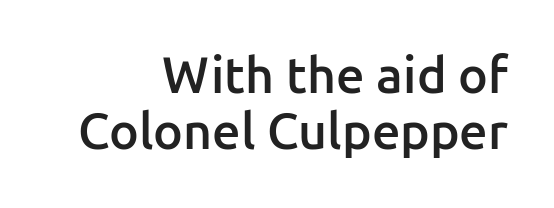
The image shows 50 px semibold sans-serif type, upright; set right-aligned, tight line spacing (1.12x), normal letter spacing, not underlined; low stroke contrast and a medium x-height.
